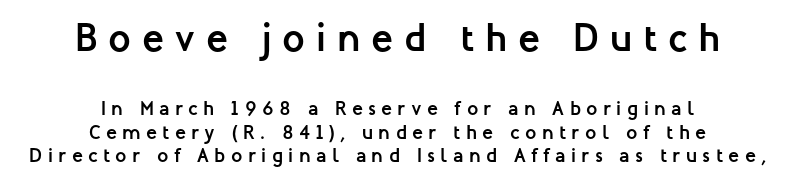
Italic? Not at all — the glyphs are vertical. The block sitting higher on the canvas is the one with enlarged characters. The compositor balanced each line on the midline. The face used here is rendered with a markedly widened letterfit.
